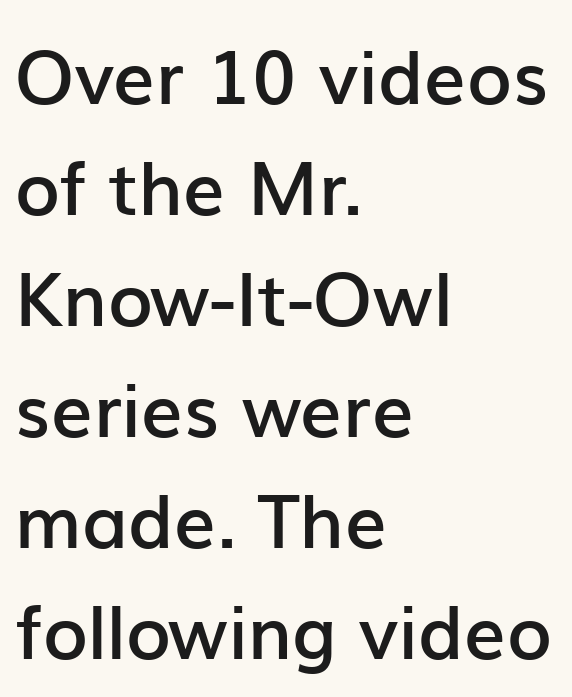
The image shows 74 px semibold sans-serif type, upright; set left-aligned, normal line spacing (1.5x), normal letter spacing, not underlined; low stroke contrast and a medium x-height.
